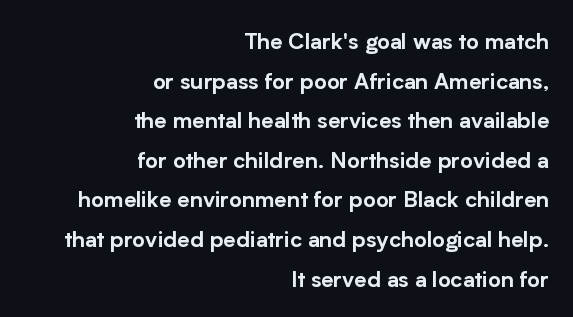
The image shows 22 px text type, upright; set right-aligned, line spacing 1.8x, normal letter spacing, not underlined.
